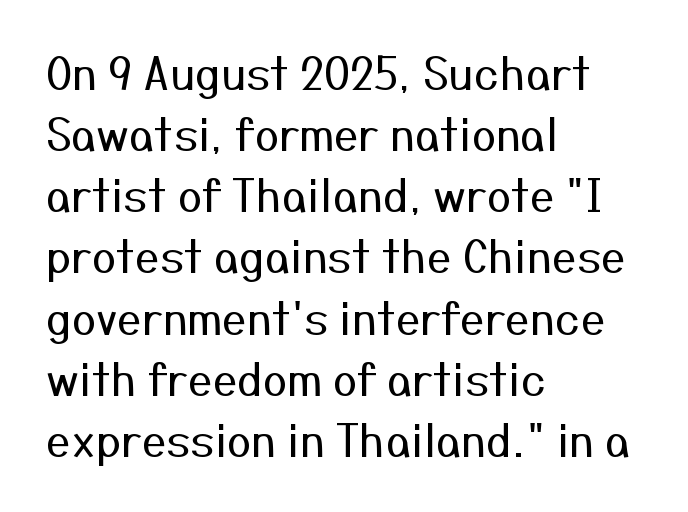
In terms of letterform style, serifs are entirely absent. The typesetter chose a ragged-right arrangement here. The font's upright variant was chosen for this text. The passage shown is typed in a proportional face where columns would drift. Any mark beneath the type? The region is blank.
